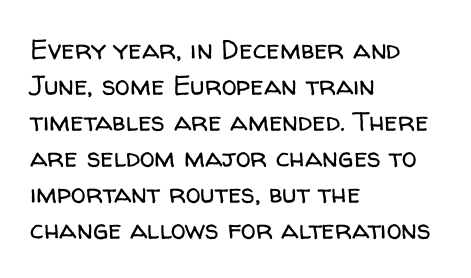
A clean baseline with only descenders dipping below it. The letters stand upright; this is a roman face. The letterforms sit shoulder to shoulder at normal distance. The compositor pushed each line to the left boundary.
